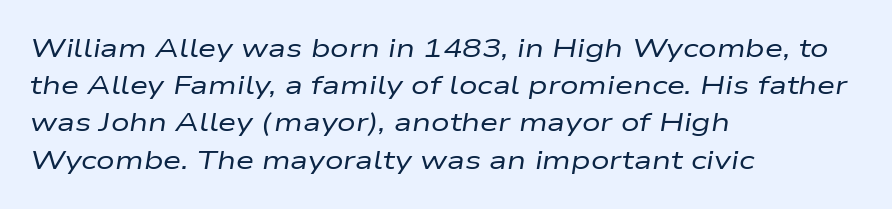
Vertical stems look standard width or narrower in stroke. This rendering features lettering with no underline. A typesetter would call this leading conventional body-copy spacing. Words appear dense and cohesive because spacing is normal.
